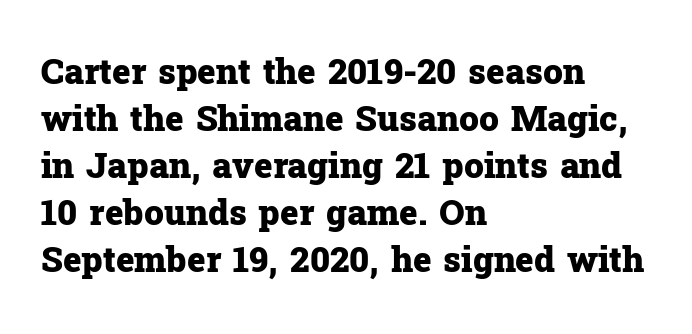
Q: Is the text bold? A: Yes.
Q: Is the text italic (slanted)? A: No, it is upright.
Q: Is the typeface a serif or a sans-serif typeface? A: Serif.
Q: Is the text underlined? A: No.
Q: How is the paragraph aligned? A: Left-aligned.
Q: Is the spacing between letters normal or unusually wide? A: Normal.
Q: Is the spacing between lines tight, normal or loose? A: Normal.
Q: Width (condensed, normal, or wide)? A: Normal.
Q: Stroke contrast? A: Low.
Q: x-height? A: Medium.
Q: Monospaced? A: No.
